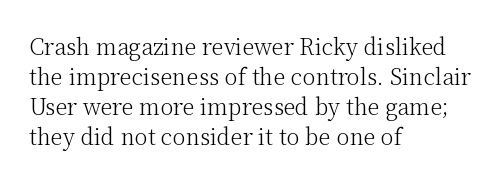
Q: Is the text bold? A: No.
Q: Is the text italic (slanted)? A: No, it is upright.
Q: Is the text underlined? A: No.
Q: How is the paragraph aligned? A: Left-aligned.
Q: Is the spacing between letters normal or unusually wide? A: Normal.
Q: Is the spacing between lines tight, normal or loose? A: Normal.
